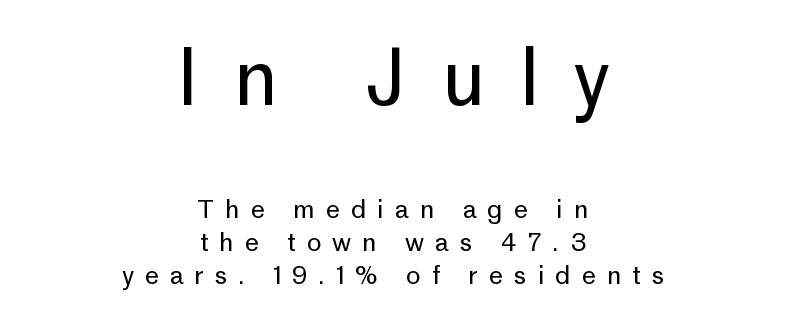
Q: Is the text bold? A: No.
Q: Is the text italic (slanted)? A: No, it is upright.
Q: Is the typeface a serif or a sans-serif typeface? A: Sans-serif.
Q: Is the text underlined? A: No.
Q: How is the paragraph aligned? A: Centered.
Q: Is the spacing between letters normal or unusually wide? A: Unusually wide.
Q: Is the spacing between lines tight, normal or loose? A: Normal.
Q: Which block of text is set in a larger size, the first (top) or the second (bottom)? A: The first (top) one.
Q: Width (condensed, normal, or wide)? A: Normal.
Q: Stroke contrast? A: Low.
Q: x-height? A: Medium.
Q: Monospaced? A: No.
